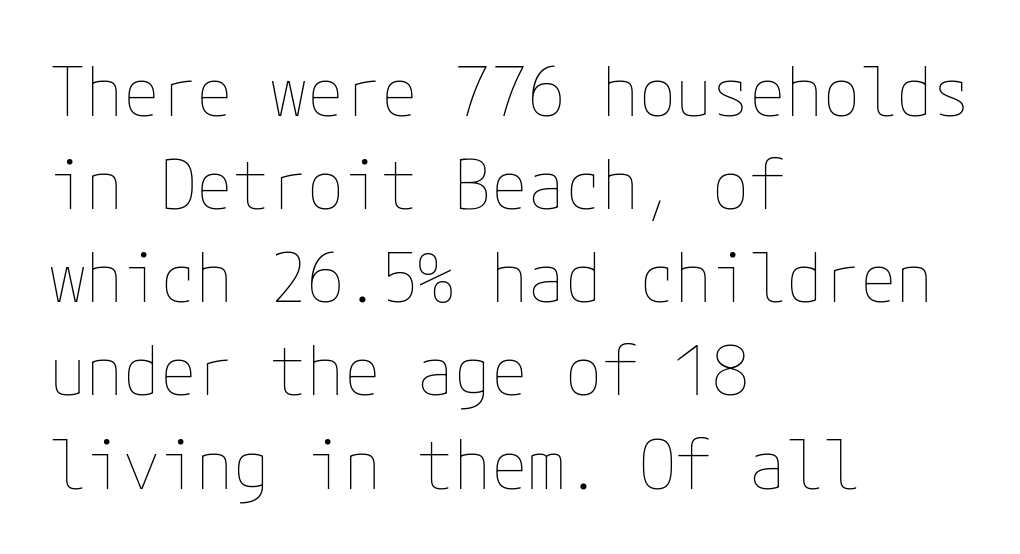
Q: Is the text bold? A: No.
Q: Is the text italic (slanted)? A: No, it is upright.
Q: Is the text underlined? A: No.
Q: How is the paragraph aligned? A: Left-aligned.
Q: Is the spacing between letters normal or unusually wide? A: Normal.
Q: Is the spacing between lines tight, normal or loose? A: Normal.
Q: Width (condensed, normal, or wide)? A: Normal.
Q: Stroke contrast? A: Low.
Q: x-height? A: Medium.
